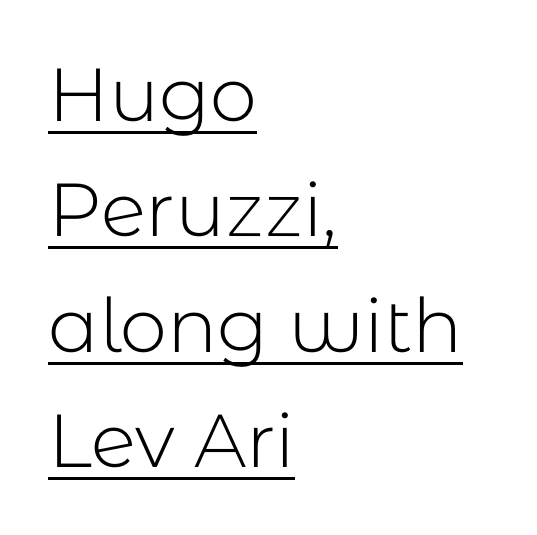
The image shows 75 px light sans-serif type, upright; set left-aligned, normal line spacing (1.54x), normal letter spacing, underlined; low stroke contrast and a medium x-height.
